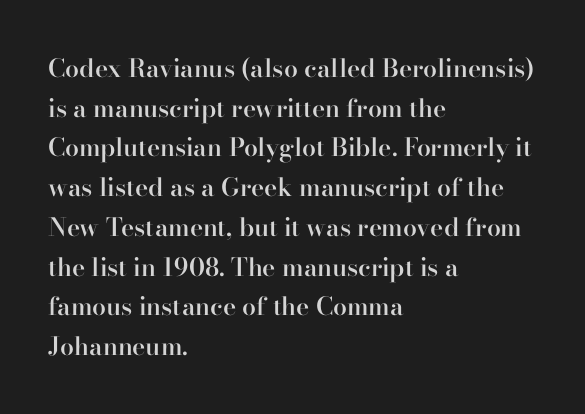
{"italic": "no", "bold": "semi", "underline": "no", "align": "left", "line_spacing": "normal", "line_spacing_ratio": 1.59, "letter_spacing": "normal", "letter_spacing_em": 0.0, "glyph_px": 25}
